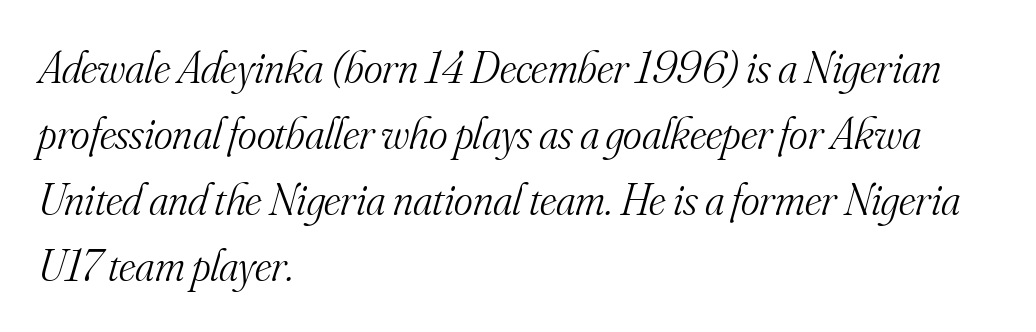
Q: Is the text bold? A: No.
Q: Is the text italic (slanted)? A: Yes, it leans right by about 16 degrees.
Q: Is the typeface a serif or a sans-serif typeface? A: Serif.
Q: Is the text underlined? A: No.
Q: How is the paragraph aligned? A: Left-aligned.
Q: Is the spacing between letters normal or unusually wide? A: Normal.
Q: Is the spacing between lines tight, normal or loose? A: Normal.
Q: Width (condensed, normal, or wide)? A: Normal.
Q: Stroke contrast? A: Medium.
Q: x-height? A: Small.
Q: Monospaced? A: No.
